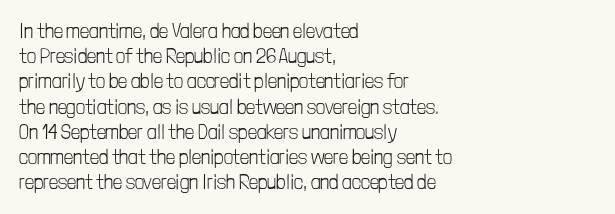
Q: Is the text bold? A: No.
Q: Is the text italic (slanted)? A: No, it is upright.
Q: Is the text underlined? A: No.
Q: How is the paragraph aligned? A: Left-aligned.
Q: Is the spacing between letters normal or unusually wide? A: Normal.
Q: Is the spacing between lines tight, normal or loose? A: Normal.
